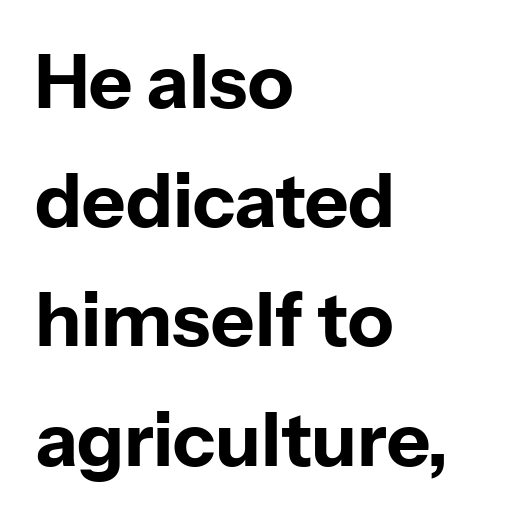
The image shows 75 px bold sans-serif type, upright; set left-aligned, normal line spacing (1.59x), normal letter spacing, not underlined; low stroke contrast and a medium x-height.
